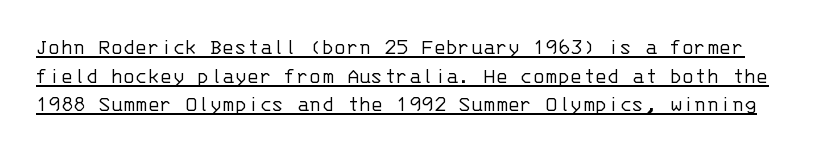
Do the letters lean? They stand straight. Short note: letters normally spaced. Students, observe the line beneath the letters — that is underlining. These glyphs show unthickened strokes, regular width or finer.
